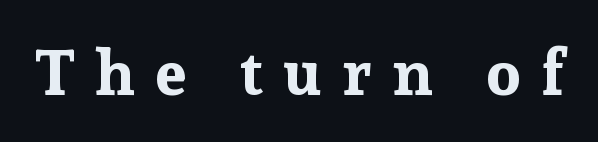
The image shows 63 px bold serif type, upright; set unusually wide letter spacing (+0.33 em), not underlined; low stroke contrast and a medium x-height.
